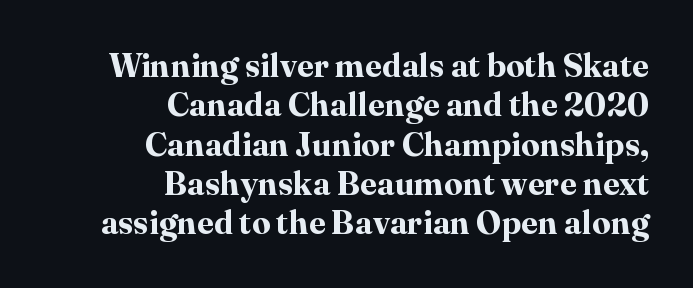
Posture: vertical. This sample has the flowing, uneven cadence of proportional lettering. The glyphs have the mass of a bold cut. This sample uses a serif face. The rendering keeps characters at their native spacing. The rendering anchors every line to the right-hand side.
